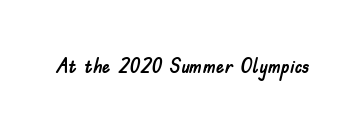
The image shows 21 px text type; set normal letter spacing, not underlined.
